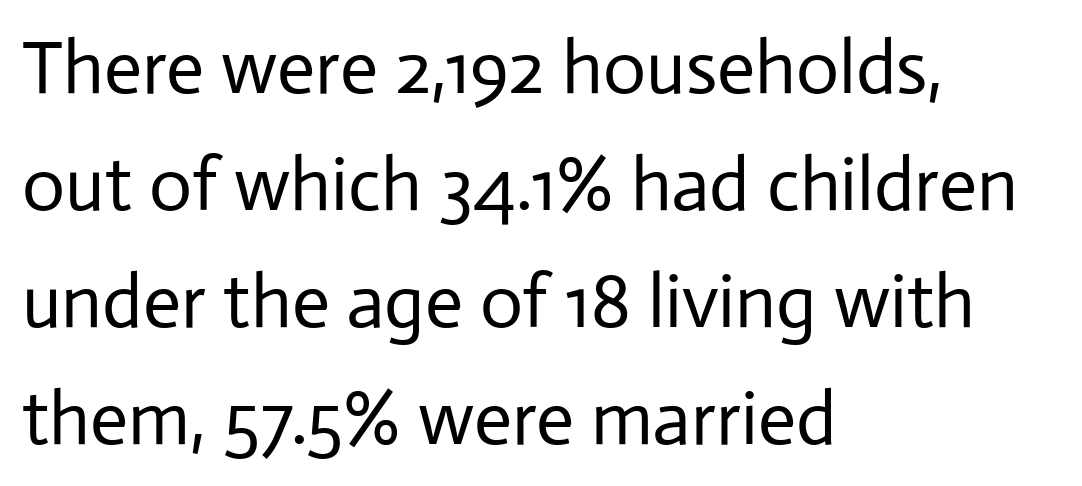
Q: Is the text bold? A: No.
Q: Is the text italic (slanted)? A: No, it is upright.
Q: Is the typeface a serif or a sans-serif typeface? A: Sans-serif.
Q: Is the text underlined? A: No.
Q: How is the paragraph aligned? A: Left-aligned.
Q: Is the spacing between letters normal or unusually wide? A: Normal.
Q: Is the spacing between lines tight, normal or loose? A: Normal.
Q: Width (condensed, normal, or wide)? A: Normal.
Q: Stroke contrast? A: Low.
Q: x-height? A: Medium.
Q: Monospaced? A: No.
